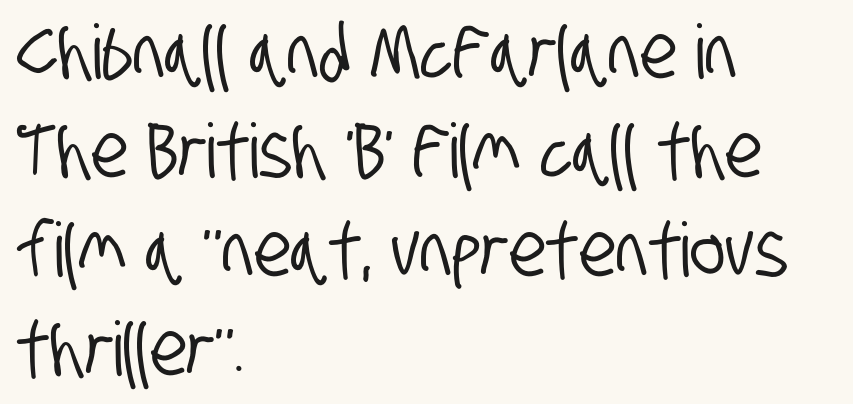
The image shows 75 px condensed sans-serif type; set left-aligned, normal line spacing (1.32x), normal letter spacing, not underlined; low stroke contrast and a large x-height.
